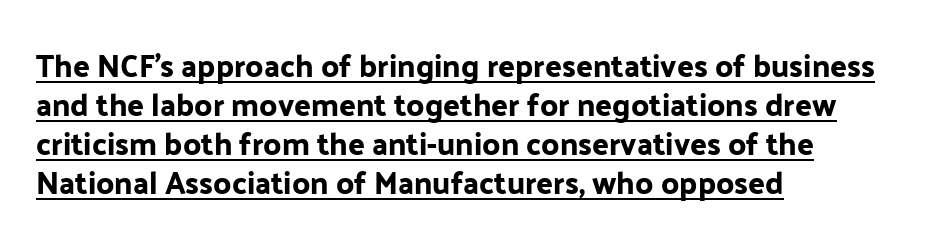
The tracking reads as untouched default to a designer's eye. This sample uses an upright cut, with every glyph sitting square on the baseline. Is there much room between lines? A standard amount, neither cramped nor airy. Does a line run under the words? Yes, clearly. The paragraph has a hard left edge and a soft right edge. Each letter keeps its own natural width here, so spacing adapts to shape.
